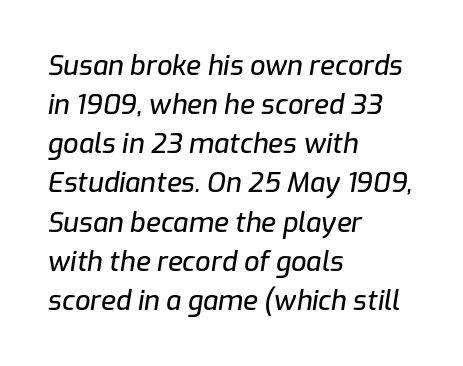
{"italic": "yes", "lean": "right", "slant_degrees": 9, "underline": "no", "align": "left", "line_spacing": "normal", "line_spacing_ratio": 1.45, "letter_spacing": "normal", "letter_spacing_em": 0.0, "glyph_px": 27}
